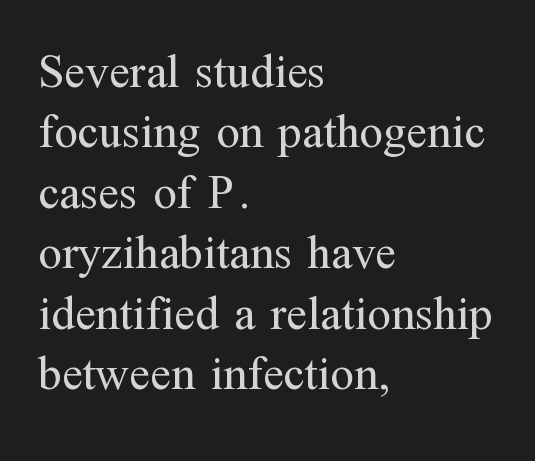
The image shows 48 px regular-weight serif type, upright; set left-aligned, normal line spacing (1.26x), normal letter spacing, not underlined; medium stroke contrast and a medium x-height.
